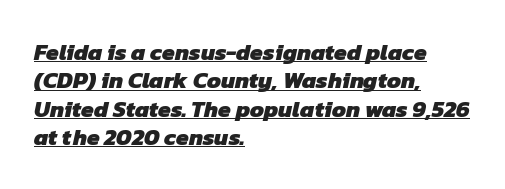
A dark, heavy texture on the line: the type is bold. The tracking reads as untouched default to a designer's eye. The setting favours the left margin, as ordinary paragraphs usually do. A typographer would call this underscored text.
